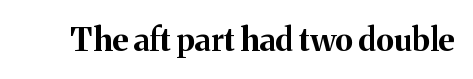
The image shows 32 px bold serif type, upright; set normal letter spacing, not underlined; medium stroke contrast and a medium x-height.
